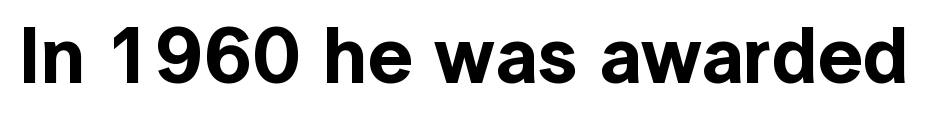
Q: Is the text italic (slanted)? A: No, it is upright.
Q: Is the typeface a serif or a sans-serif typeface? A: Sans-serif.
Q: Is the text underlined? A: No.
Q: Is the spacing between letters normal or unusually wide? A: Normal.
Q: Width (condensed, normal, or wide)? A: Normal.
Q: x-height? A: Medium.
Q: Monospaced? A: No.
